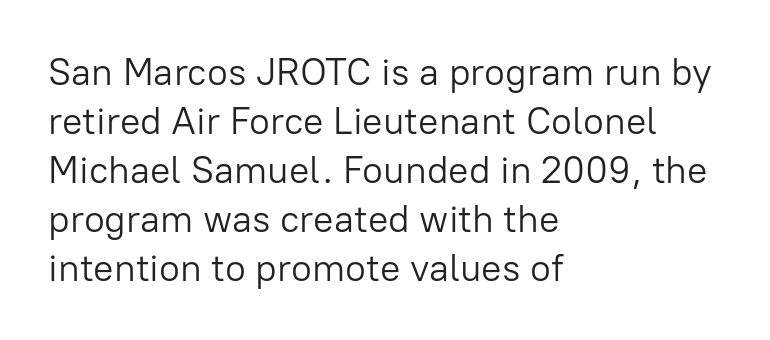
Every character sits straight up, as roman type does. The letters sit at their default tracking, neither squeezed nor spread. Visually the block forms a straight wall on the left and a jagged coastline on the right. This sample has the flowing, uneven cadence of proportional lettering.
